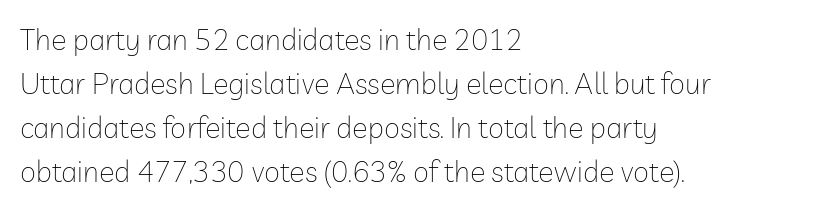
The image shows 29 px thin sans-serif type, upright; set left-aligned, normal line spacing (1.52x), normal letter spacing, not underlined; low stroke contrast and a medium x-height.
